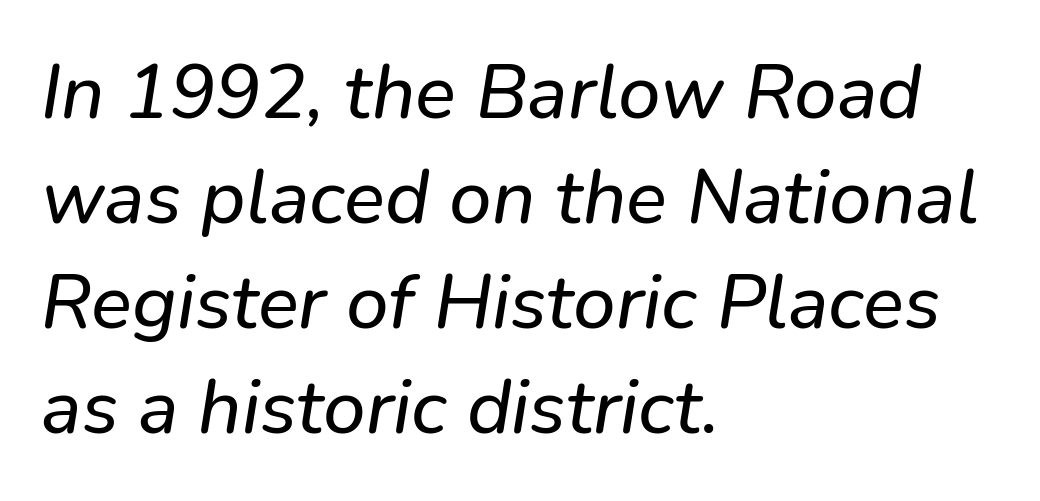
Q: Is the text italic (slanted)? A: Yes, it leans right by about 9 degrees.
Q: Is the text underlined? A: No.
Q: How is the paragraph aligned? A: Left-aligned.
Q: Is the spacing between letters normal or unusually wide? A: Normal.
Q: Is the spacing between lines tight, normal or loose? A: Normal.
Q: Width (condensed, normal, or wide)? A: Normal.
Q: Stroke contrast? A: Low.
Q: x-height? A: Medium.
Q: Monospaced? A: No.
